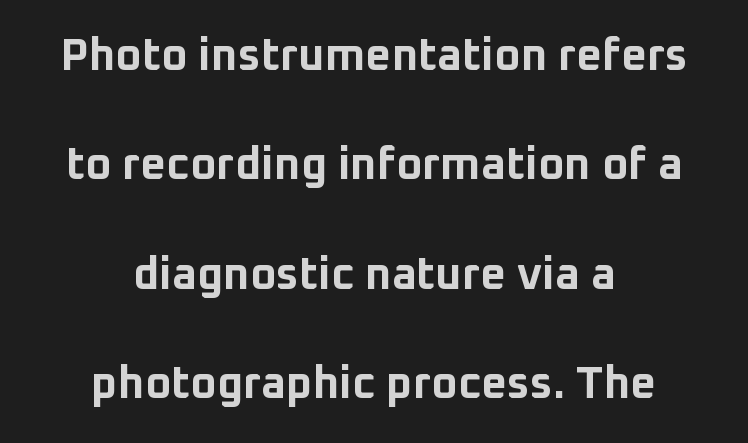
The image shows 45 px bold sans-serif type, upright; set centered, loose line spacing (2.43x), normal letter spacing, not underlined; low stroke contrast and a medium x-height.
